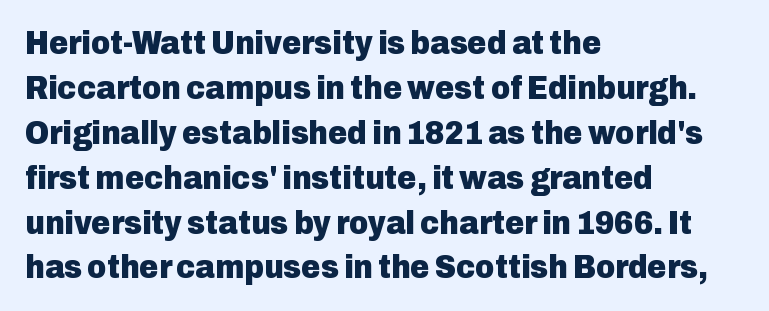
Q: Is the text bold? A: Yes.
Q: Is the text italic (slanted)? A: No, it is upright.
Q: Is the typeface a serif or a sans-serif typeface? A: Sans-serif.
Q: Is the text underlined? A: No.
Q: How is the paragraph aligned? A: Left-aligned.
Q: Is the spacing between letters normal or unusually wide? A: Normal.
Q: Is the spacing between lines tight, normal or loose? A: Normal.
Q: Width (condensed, normal, or wide)? A: Normal.
Q: Stroke contrast? A: Low.
Q: x-height? A: Medium.
Q: Monospaced? A: No.
